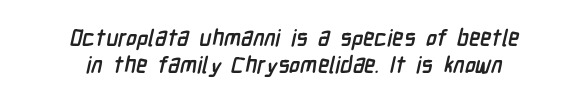
The image shows 23 px bold type; set centered, line spacing 1.19x, normal letter spacing, not underlined.
